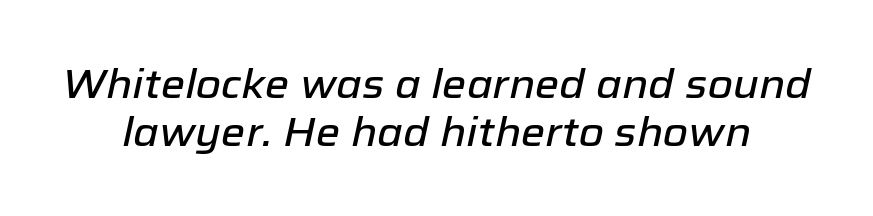
{"italic": "yes", "lean": "right", "slant_degrees": 12, "width": "normal", "stroke_contrast": "low", "x_height": "medium", "monospaced": "no", "underline": "no", "line_spacing_ratio": 1.18, "letter_spacing": "normal", "letter_spacing_em": 0.0, "glyph_px": 41}
